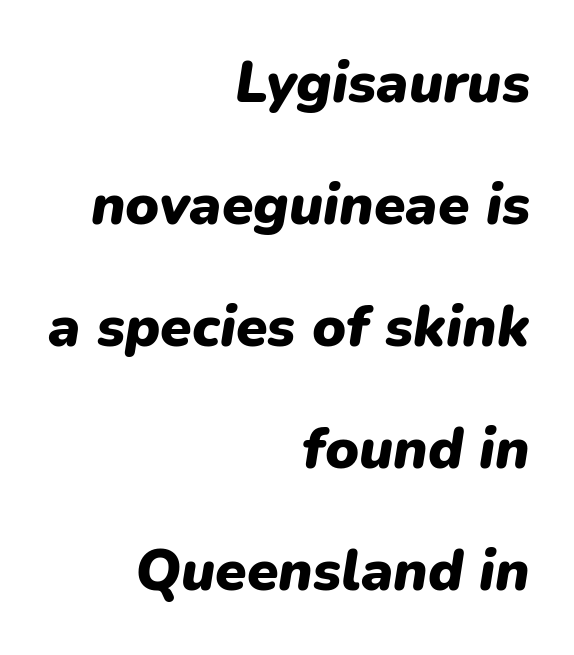
Q: Is the text bold? A: Yes.
Q: Is the text italic (slanted)? A: Yes, it leans right by about 9 degrees.
Q: Is the text underlined? A: No.
Q: How is the paragraph aligned? A: Right-aligned.
Q: Is the spacing between letters normal or unusually wide? A: Normal.
Q: Is the spacing between lines tight, normal or loose? A: Loose.
Q: Width (condensed, normal, or wide)? A: Normal.
Q: Stroke contrast? A: Low.
Q: x-height? A: Medium.
Q: Monospaced? A: No.
